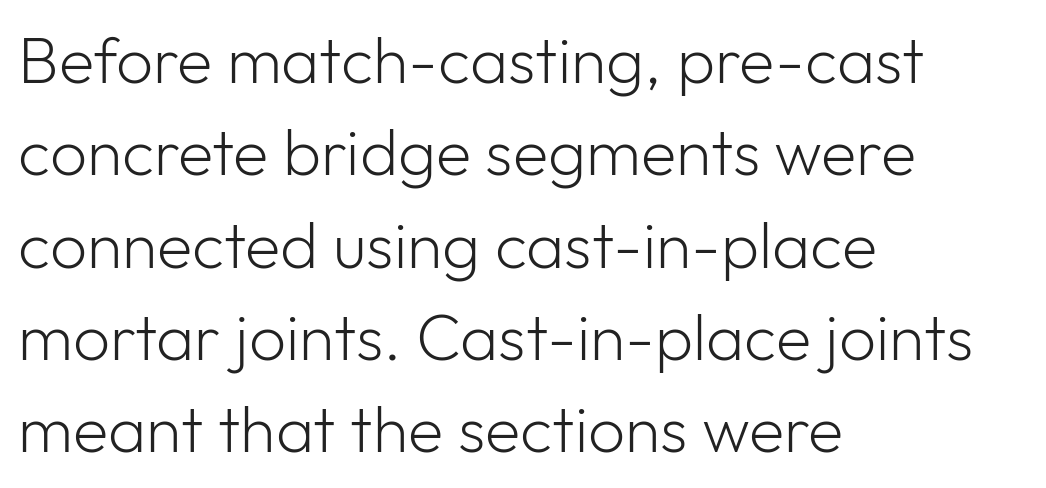
{"serif": "no", "italic": "no", "bold": "no", "weight": "light", "width": "normal", "stroke_contrast": "low", "x_height": "medium", "monospaced": "no", "underline": "no", "align": "left", "line_spacing": "normal", "line_spacing_ratio": 1.42, "letter_spacing": "normal", "letter_spacing_em": 0.0, "glyph_px": 65}
